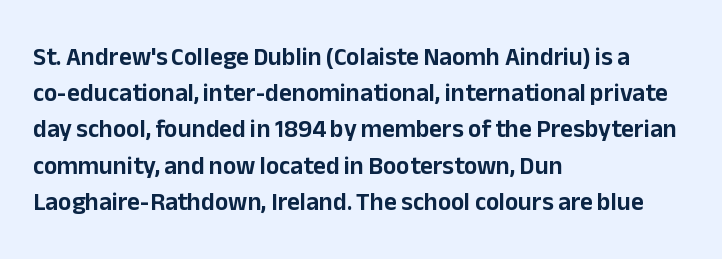
{"italic": "no", "underline": "no", "align": "left", "line_spacing": "normal", "line_spacing_ratio": 1.45, "letter_spacing": "normal", "letter_spacing_em": 0.0, "glyph_px": 25}
